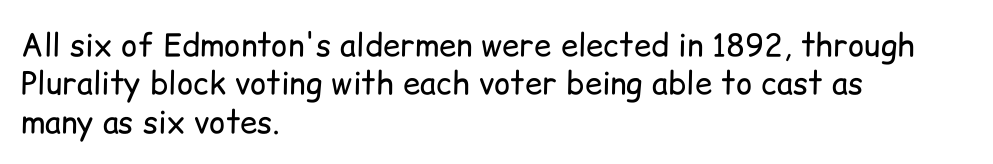
Descenders hang freely into open space. Check where the strokes stop: nothing finishes them off — pure sans. Character widths vary here, with narrow letters taking less room than wide ones. The strokes are not fattened; the text isn't bold. Words appear dense and cohesive because spacing is normal.
